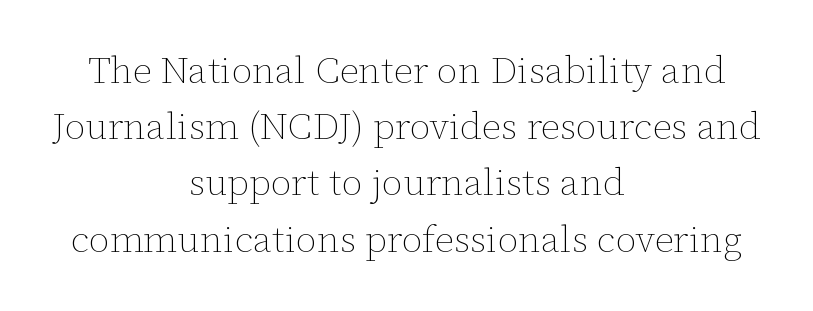
Q: Is the text bold? A: No.
Q: Is the text italic (slanted)? A: No, it is upright.
Q: Is the text underlined? A: No.
Q: How is the paragraph aligned? A: Centered.
Q: Is the spacing between letters normal or unusually wide? A: Normal.
Q: Is the spacing between lines tight, normal or loose? A: Normal.
Q: Width (condensed, normal, or wide)? A: Normal.
Q: Stroke contrast? A: Low.
Q: x-height? A: Medium.
Q: Monospaced? A: No.
